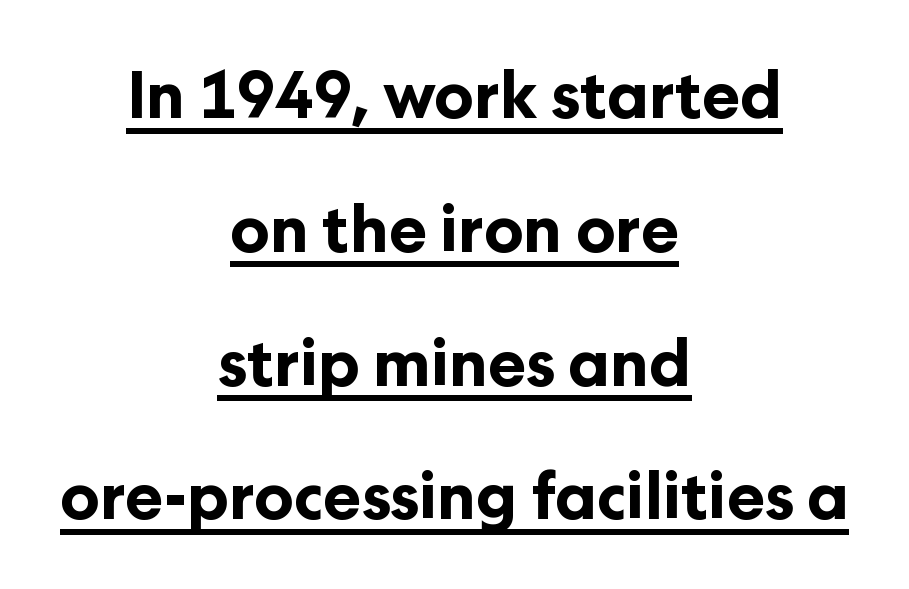
The image shows 64 px bold sans-serif type, upright; set centered, loose line spacing (2.09x), normal letter spacing, underlined; low stroke contrast and a medium x-height.
